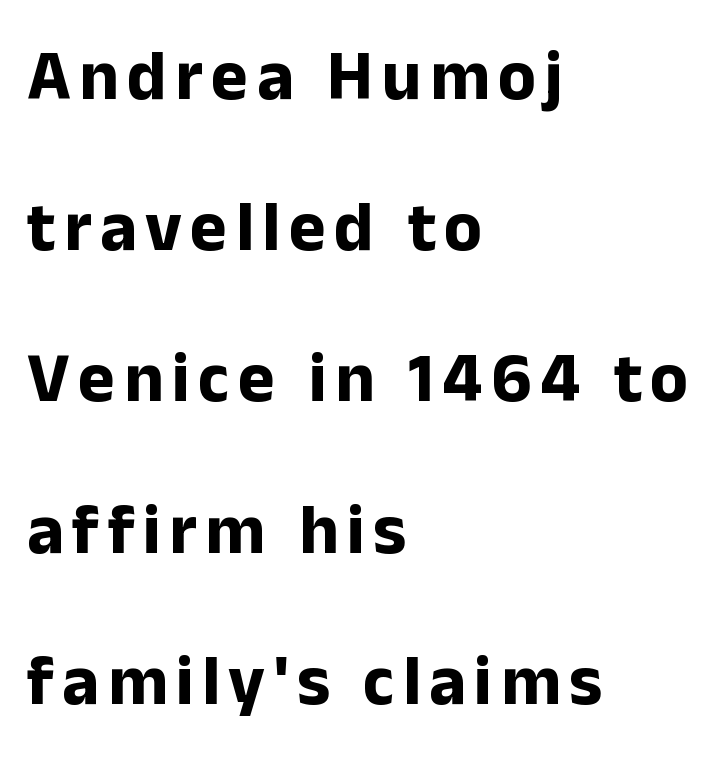
No feet cap the strokes, marking this as sans-serif type. These lines are set flush left with a ragged right edge. Character widths vary here, with narrow letters taking less room than wide ones. The string is rendered with underlining switched off.
